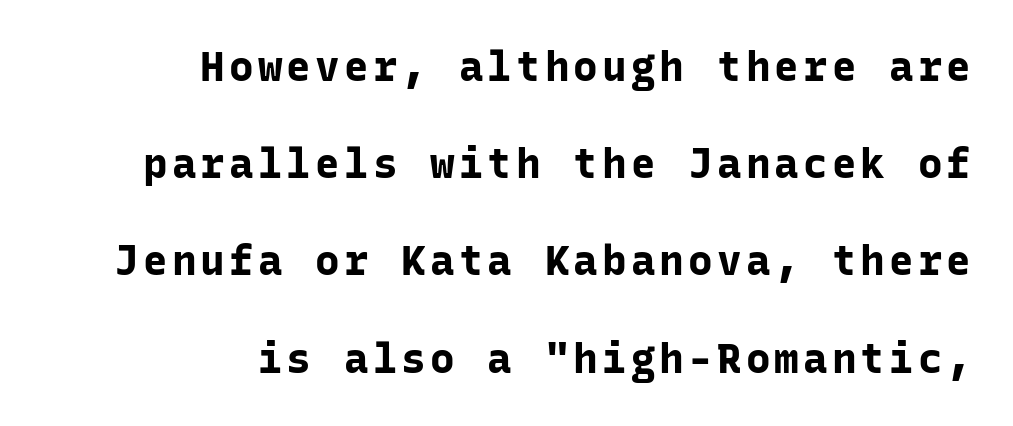
The image shows 41 px bold sans-serif type, upright, monospaced; set right-aligned, loose line spacing (2.37x), not underlined; low stroke contrast and a medium x-height.
